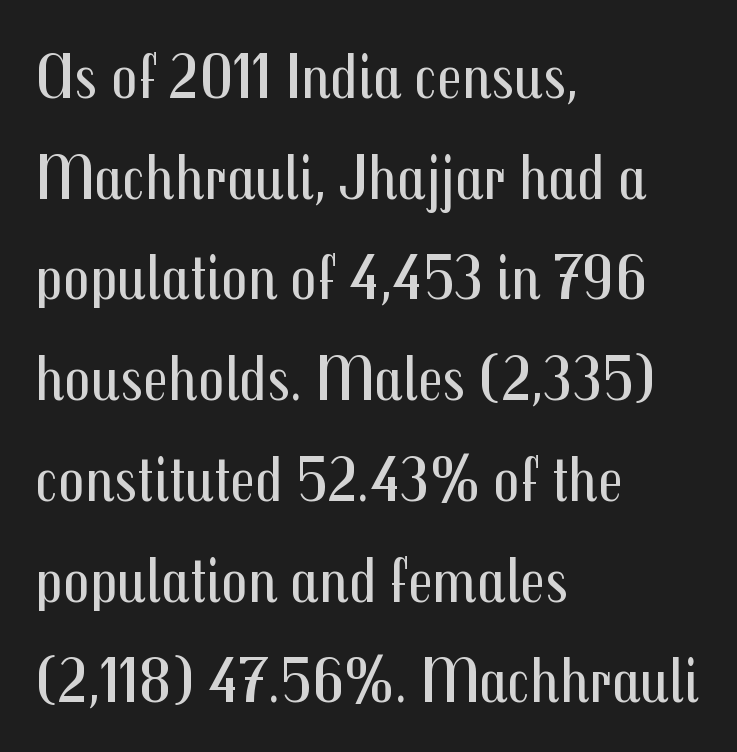
Students, observe: this is what conventionally led text looks like. Check where the strokes stop: nothing finishes them off — pure sans. Honestly, the letter spacing is just normal — you wouldn't notice it. The lines are quadded left. Nope, not italic — everything's standing straight.
